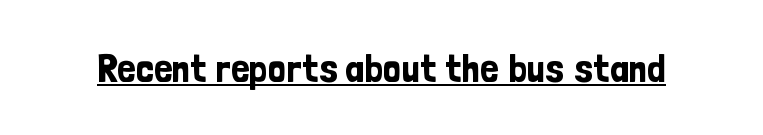
The rendering keeps characters at their native spacing. The passage shown is typed in a proportional face where columns would drift. Nope, no serifs anywhere on these letters. Underlining? Definitely there. These lines were composed using upright roman letters.
